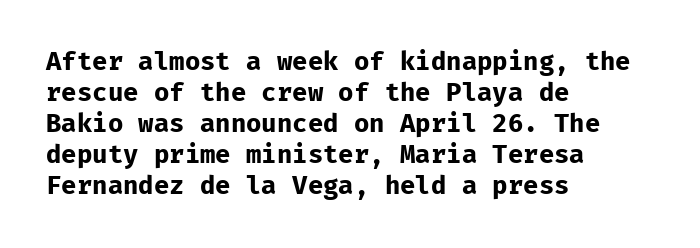
Q: Is the text bold? A: Yes.
Q: Is the text italic (slanted)? A: No, it is upright.
Q: Is the text underlined? A: No.
Q: How is the paragraph aligned? A: Left-aligned.
Q: Is the spacing between letters normal or unusually wide? A: Normal.
